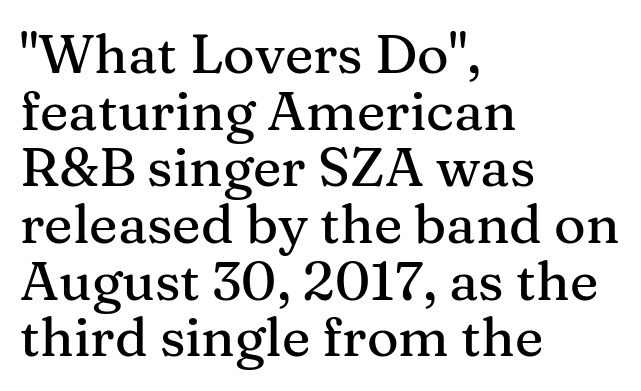
Honestly, there is no underline to notice here at all. One glance says dense: line gaps are narrower than usual. Each letter keeps its own natural width here, so spacing adapts to shape. The letters stand straight up with perfectly vertical stems.
